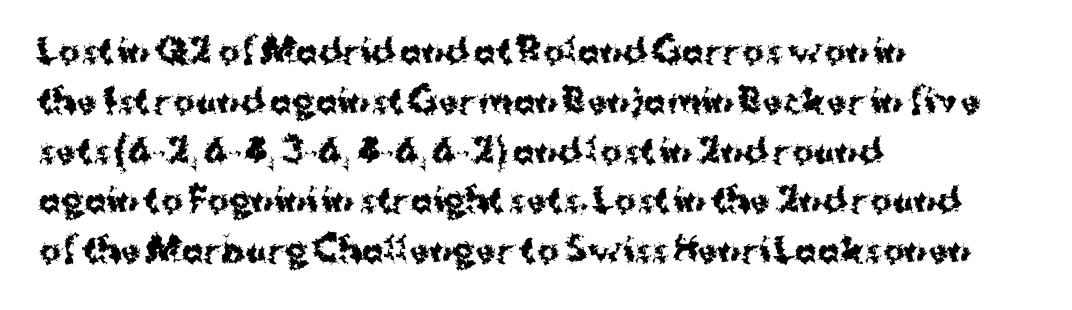
{"serif": "no", "italic": "no", "bold": "yes", "weight": "bold", "width": "normal", "stroke_contrast": "medium", "x_height": "medium", "monospaced": "no", "underline": "no", "align": "left", "line_spacing": "normal", "line_spacing_ratio": 1.51, "letter_spacing": "normal", "letter_spacing_em": 0.0, "glyph_px": 33}
